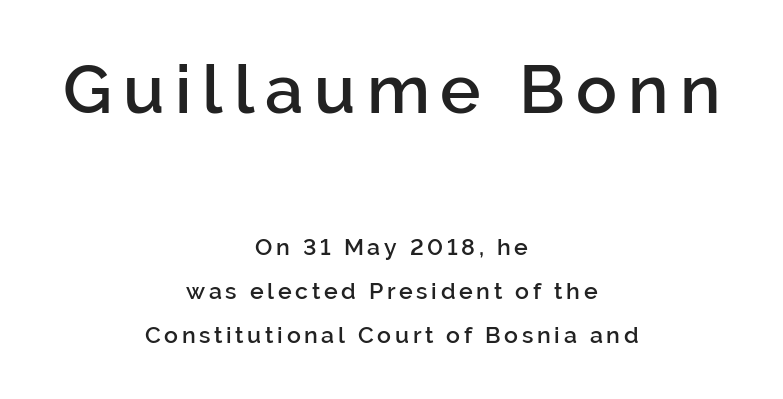
Q: Is the text bold? A: Semi-bold.
Q: Is the text italic (slanted)? A: No, it is upright.
Q: Is the typeface a serif or a sans-serif typeface? A: Sans-serif.
Q: Is the text underlined? A: No.
Q: How is the paragraph aligned? A: Centered.
Q: Is the spacing between lines tight, normal or loose? A: Loose.
Q: Which block of text is set in a larger size, the first (top) or the second (bottom)? A: The first (top) one.
Q: Width (condensed, normal, or wide)? A: Normal.
Q: Stroke contrast? A: Low.
Q: x-height? A: Medium.
Q: Monospaced? A: No.
